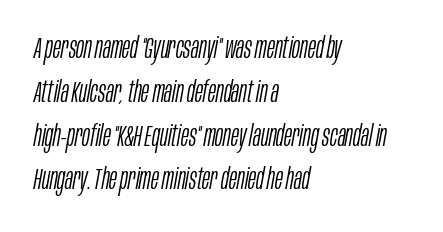
The image shows 30 px light, condensed type, italic (leaning right); set left-aligned, normal line spacing (1.46x), normal letter spacing, not underlined; low stroke contrast and a large x-height.
